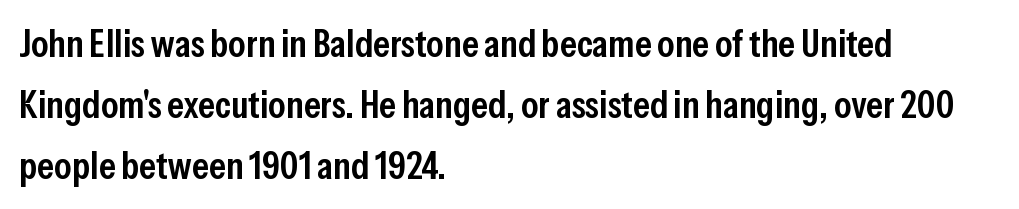
{"serif": "no", "italic": "no", "bold": "semi", "weight": "semibold", "width": "condensed", "stroke_contrast": "low", "x_height": "medium", "monospaced": "no", "underline": "no", "align": "left", "line_spacing": "normal", "line_spacing_ratio": 1.57, "letter_spacing": "normal", "letter_spacing_em": 0.0, "glyph_px": 39}
